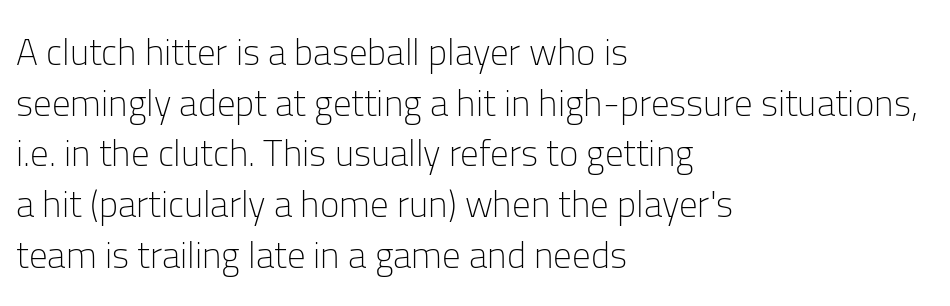
Q: Is the text bold? A: No.
Q: Is the text italic (slanted)? A: No, it is upright.
Q: Is the typeface a serif or a sans-serif typeface? A: Sans-serif.
Q: Is the text underlined? A: No.
Q: How is the paragraph aligned? A: Left-aligned.
Q: Is the spacing between letters normal or unusually wide? A: Normal.
Q: Is the spacing between lines tight, normal or loose? A: Normal.
Q: Width (condensed, normal, or wide)? A: Normal.
Q: Stroke contrast? A: Low.
Q: x-height? A: Medium.
Q: Monospaced? A: No.
